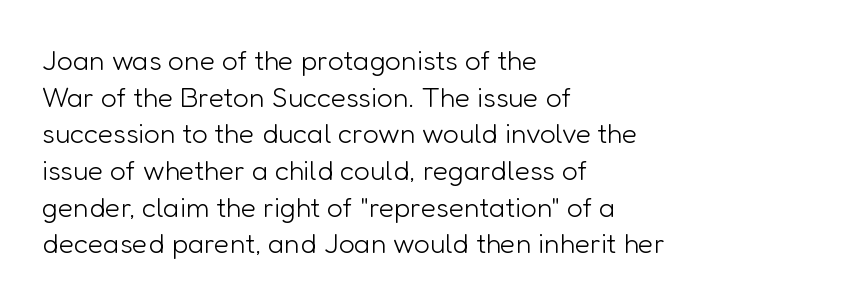
Q: Is the text bold? A: No.
Q: Is the text italic (slanted)? A: No, it is upright.
Q: Is the typeface a serif or a sans-serif typeface? A: Sans-serif.
Q: Is the text underlined? A: No.
Q: How is the paragraph aligned? A: Left-aligned.
Q: Is the spacing between letters normal or unusually wide? A: Normal.
Q: Is the spacing between lines tight, normal or loose? A: Normal.
Q: Width (condensed, normal, or wide)? A: Normal.
Q: Stroke contrast? A: Low.
Q: x-height? A: Medium.
Q: Monospaced? A: No.
